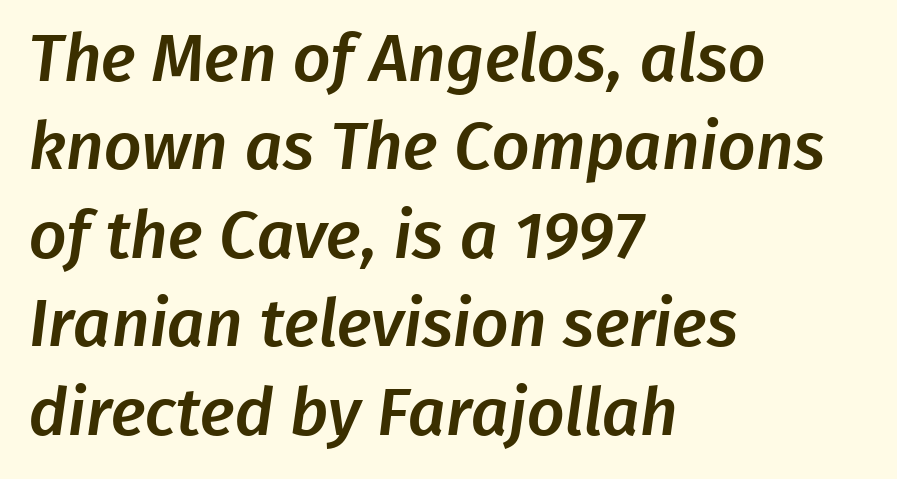
{"serif": "no", "width": "normal", "stroke_contrast": "low", "x_height": "medium", "monospaced": "no", "underline": "no", "align": "left", "line_spacing": "normal", "line_spacing_ratio": 1.34, "letter_spacing": "normal", "letter_spacing_em": 0.0, "glyph_px": 66}
